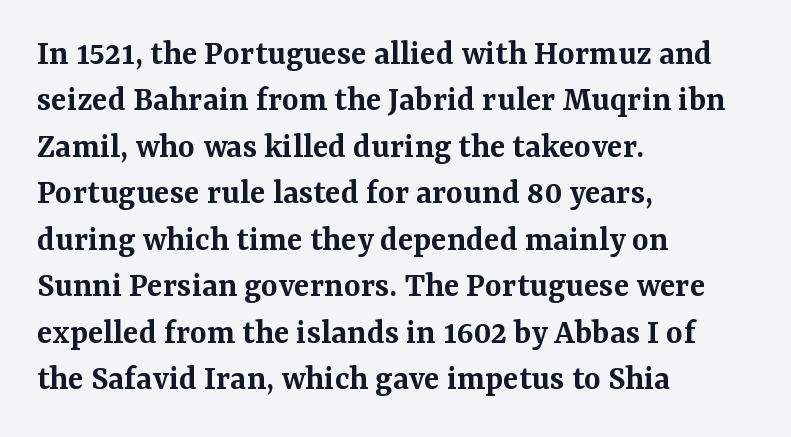
{"serif": "yes", "italic": "no", "bold": "semi", "weight": "semibold", "width": "normal", "stroke_contrast": "medium", "x_height": "medium", "monospaced": "no", "underline": "no", "align": "left", "line_spacing": "normal", "line_spacing_ratio": 1.29, "letter_spacing": "normal", "letter_spacing_em": 0.0, "glyph_px": 36}
